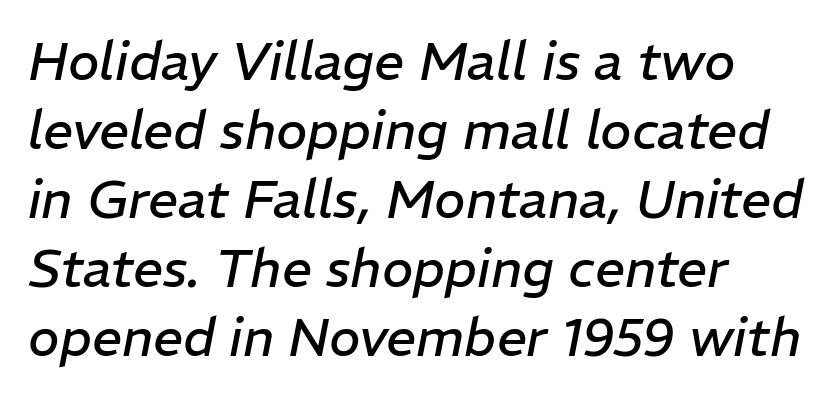
{"italic": "yes", "lean": "right", "slant_degrees": 11, "bold": "no", "weight": "regular", "width": "normal", "stroke_contrast": "low", "x_height": "medium", "monospaced": "no", "underline": "no", "line_spacing": "normal", "line_spacing_ratio": 1.3, "letter_spacing": "normal", "letter_spacing_em": 0.0, "glyph_px": 53}
